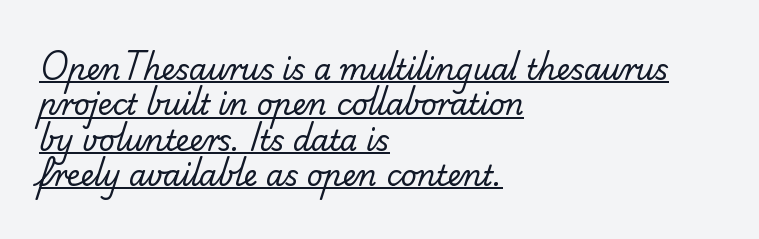
Leading matches the norm, producing a regular column. Is the block centered? No — it sits flush against the left margin. Is there an underline? Yes — a line sits under the letters. The designer went with a sans here, leaving each stem footless. Summary of weight: not heavy and not bold.
